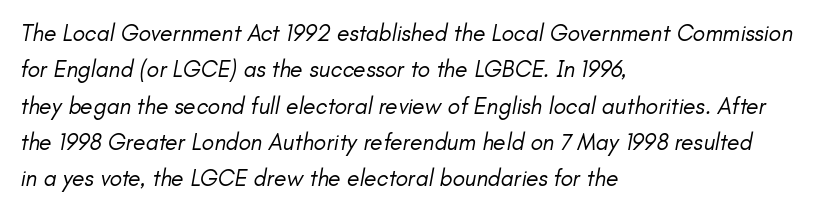
The image shows 23 px text type, italic (leaning right); set left-aligned, normal line spacing (1.58x), normal letter spacing, not underlined.
